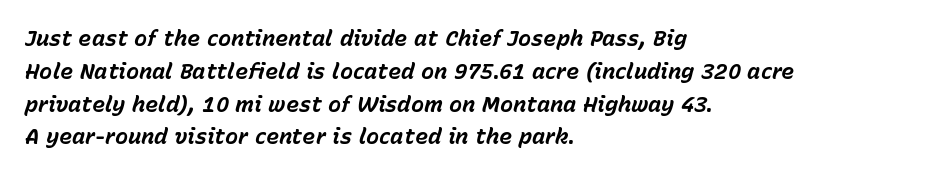
This rendering features lettering with no underline. The rendering uses a moderate line-height, typical for paragraphs. Style check: oblique. The tracking reads as untouched default to a designer's eye. A dark, heavy texture on the line: the type is bold.
